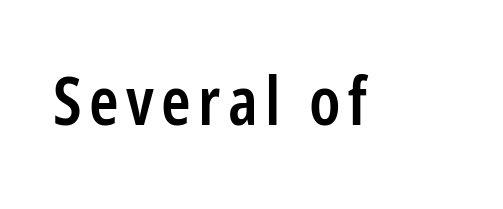
The image shows 67 px semibold, condensed sans-serif type, upright; set not underlined; low stroke contrast and a medium x-height.
